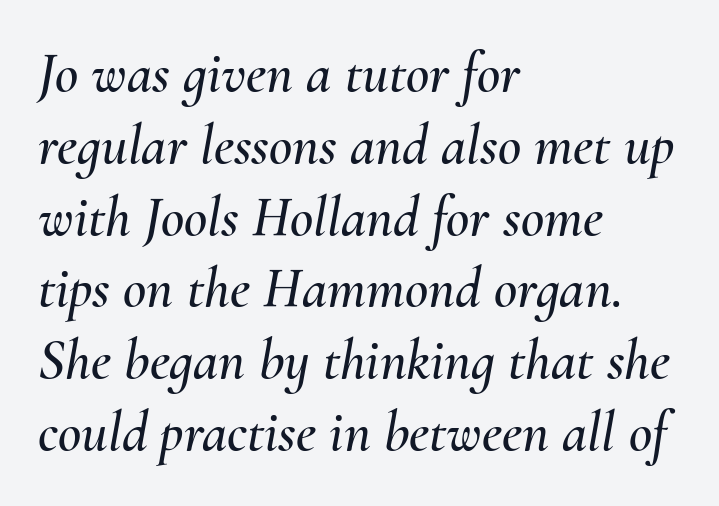
{"italic": "yes", "lean": "right", "slant_degrees": 10, "width": "normal", "stroke_contrast": "medium", "x_height": "small", "monospaced": "no", "underline": "no", "align": "left", "line_spacing": "normal", "line_spacing_ratio": 1.26, "letter_spacing": "normal", "letter_spacing_em": 0.0, "glyph_px": 57}
